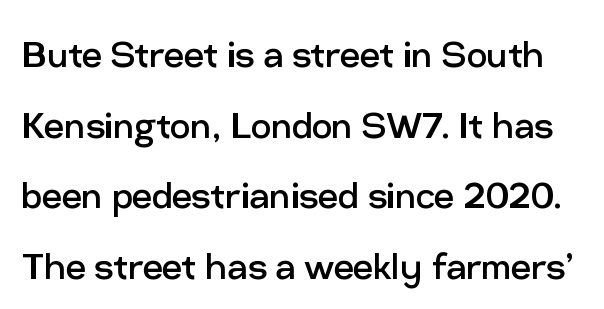
This rendering leaves character spacing at its baseline value. You can tell it's not italic because the verticals are truly vertical. The string is rendered with underlining switched off. The face looks like a standard text weight, possibly lighter.
